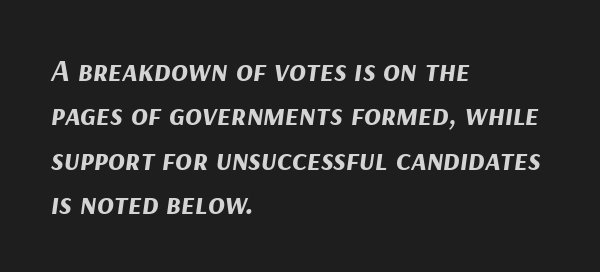
Q: Is the text bold? A: Yes.
Q: Is the text italic (slanted)? A: Yes, it leans right by about 9 degrees.
Q: Is the text underlined? A: No.
Q: How is the paragraph aligned? A: Left-aligned.
Q: Is the spacing between letters normal or unusually wide? A: Normal.
Q: Is the spacing between lines tight, normal or loose? A: Normal.
Q: Width (condensed, normal, or wide)? A: Normal.
Q: Stroke contrast? A: Medium.
Q: x-height? A: Medium.
Q: Monospaced? A: No.
